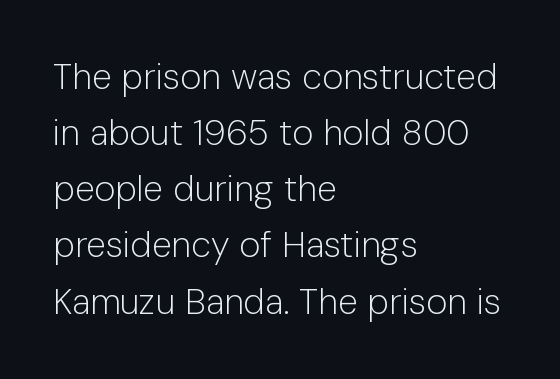
The image shows 36 px light sans-serif type, upright; set left-aligned, normal line spacing (1.56x), normal letter spacing, not underlined; low stroke contrast and a medium x-height.
